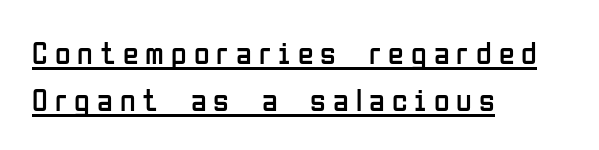
{"serif": "no", "italic": "no", "bold": "no", "weight": "regular", "width": "condensed", "stroke_contrast": "low", "x_height": "medium", "monospaced": "no", "underline": "yes", "align": "left", "line_spacing": "normal", "line_spacing_ratio": 1.46, "letter_spacing": "wide", "letter_spacing_em": 0.22, "glyph_px": 32}
